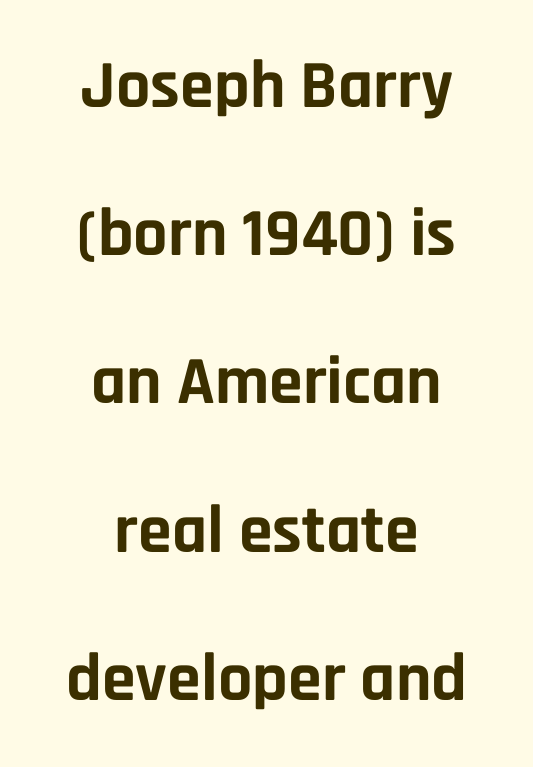
The image shows 68 px bold sans-serif type, upright; set centered, loose line spacing (2.18x), normal letter spacing, not underlined; low stroke contrast and a large x-height.
